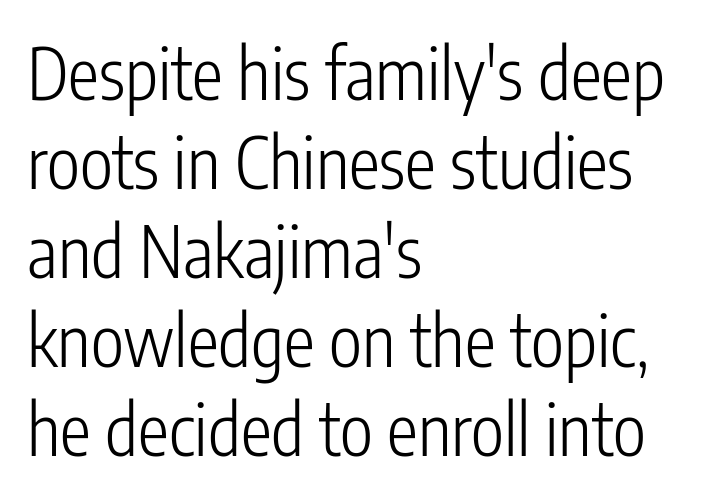
The image shows 70 px light, condensed sans-serif type, upright; set left-aligned, normal line spacing (1.27x), normal letter spacing, not underlined; low stroke contrast and a medium x-height.
